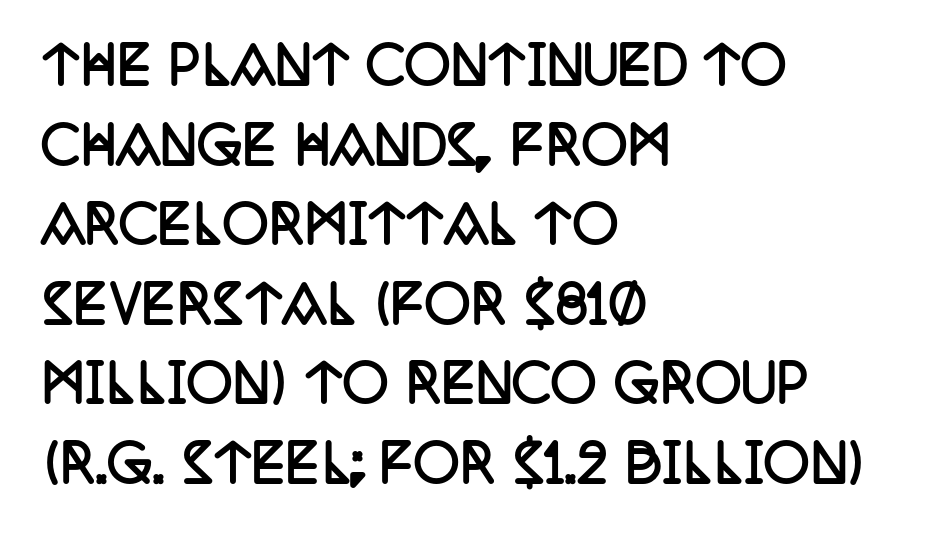
Q: Is the text bold? A: Yes.
Q: Is the text italic (slanted)? A: No, it is upright.
Q: Is the typeface a serif or a sans-serif typeface? A: Serif.
Q: Is the text underlined? A: No.
Q: How is the paragraph aligned? A: Left-aligned.
Q: Is the spacing between letters normal or unusually wide? A: Normal.
Q: Is the spacing between lines tight, normal or loose? A: Normal.
Q: Width (condensed, normal, or wide)? A: Condensed.
Q: Stroke contrast? A: Low.
Q: x-height? A: Large.
Q: Monospaced? A: No.
